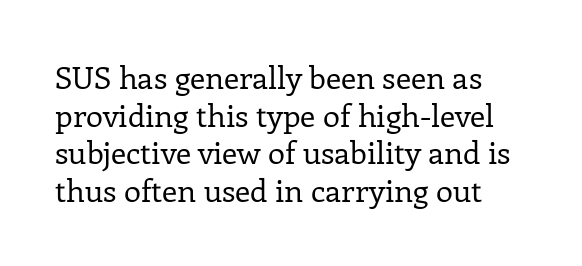
The tracking reads as untouched default to a designer's eye. Designer's note — italics off, roman on. The face used here is proportionally spaced, like ordinary book or web type. Weight class: somewhere from thin through regular. A clean baseline with only descenders dipping below it. This sample uses a serif face.
